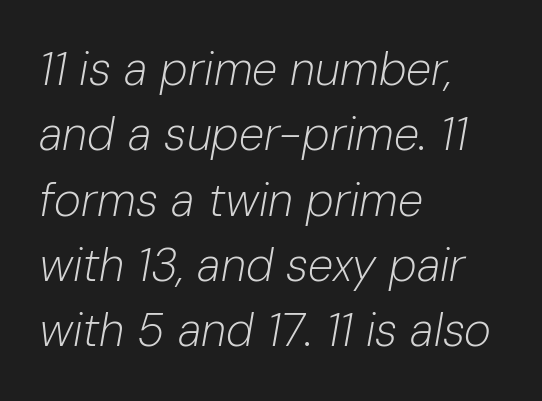
{"italic": "yes", "lean": "right", "slant_degrees": 10, "bold": "no", "weight": "light", "width": "normal", "stroke_contrast": "low", "x_height": "medium", "monospaced": "no", "underline": "no", "align": "left", "line_spacing": "normal", "line_spacing_ratio": 1.42, "letter_spacing": "normal", "letter_spacing_em": 0.0, "glyph_px": 46}
